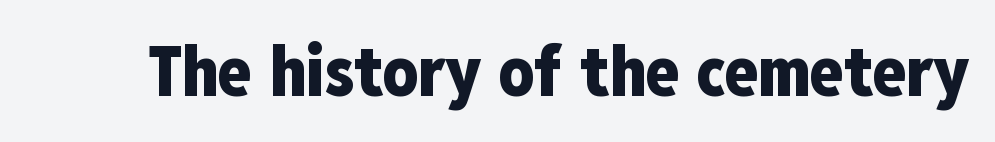
The image shows 69 px heavy, condensed sans-serif type, upright; set normal letter spacing, not underlined; low stroke contrast and a medium x-height.
